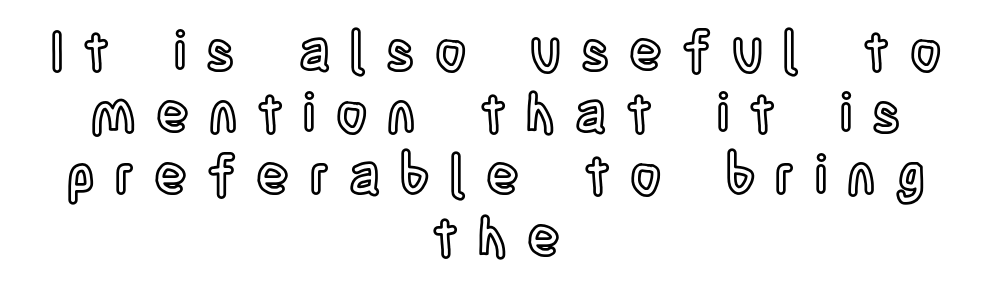
{"italic": "no", "width": "condensed", "x_height": "large", "monospaced": "no", "underline": "no", "align": "center", "line_spacing": "tight", "line_spacing_ratio": 1.15, "letter_spacing": "wide", "letter_spacing_em": 0.37, "glyph_px": 54}
